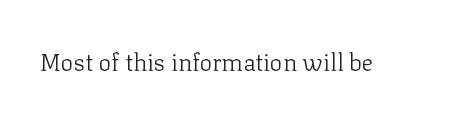
Only glyphs here, with clear space below each row. Notice how the stems are strictly vertical — no italics here. Between one letter and the next there's only the usual sliver of space. Is this a heavy cut? Hardly; it is regular or lighter.
